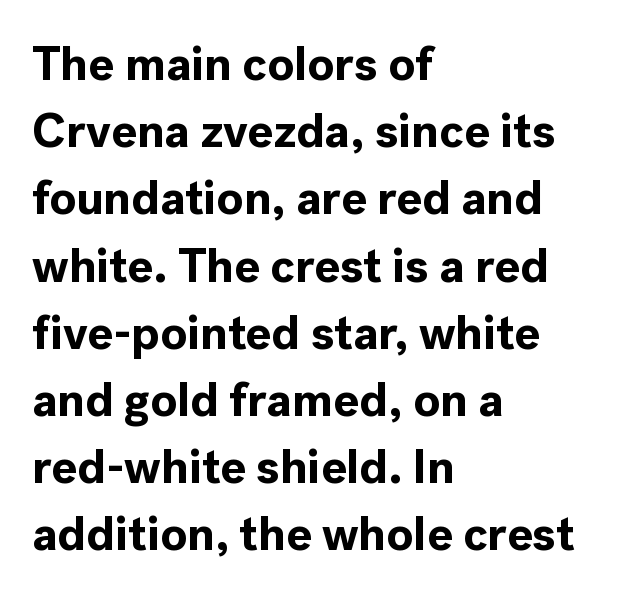
Note: no serifs on the glyphs. Style check: upright. The compositor pushed each line to the left boundary. Look at the stroke-to-counter ratio: heavy, a bold. The line texture is even and compact thanks to regular tracking. A clean baseline with only descenders dipping below it.
